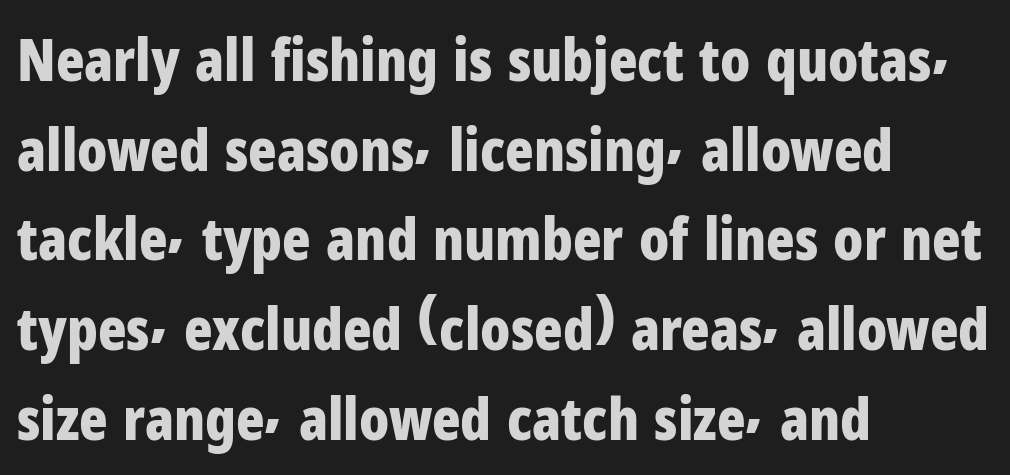
Students, this is bold: see how much ink each stroke carries. The paragraph shown leans on its left margin. The rendering uses natural spacing where letterforms have individual widths. What's the leading like? Ordinary, nothing unusual. A typesetter would mark this as roman, not italic.
